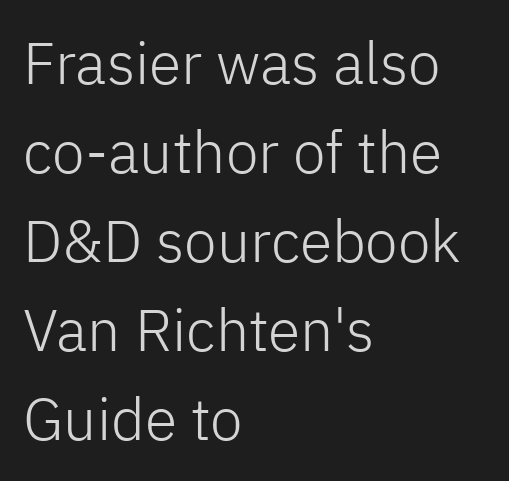
Posture: straight, roman, zero tilt. Just letters on the line, the space beneath them empty. Does extra space separate the letters? No, they use regular spacing. This sample is left-justified, so line endings fall wherever the words run out. Vertical stems look standard width or narrower in stroke.
